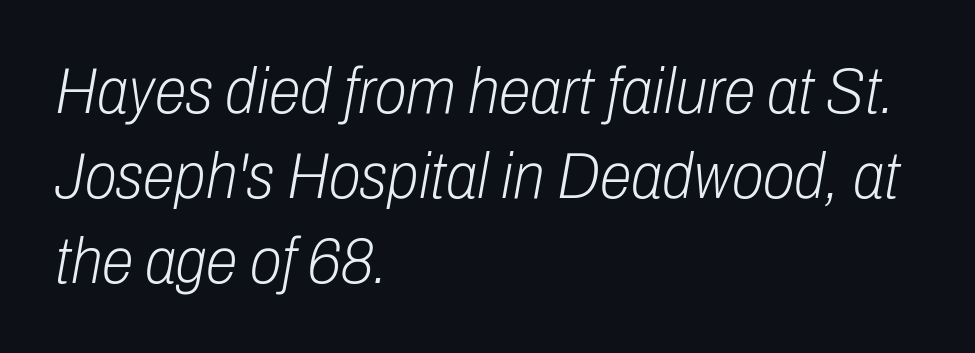
{"italic": "yes", "lean": "right", "slant_degrees": 10, "bold": "no", "weight": "light", "width": "condensed", "stroke_contrast": "low", "x_height": "medium", "monospaced": "no", "underline": "no", "align": "left", "line_spacing": "normal", "line_spacing_ratio": 1.31, "letter_spacing": "normal", "letter_spacing_em": 0.0, "glyph_px": 65}
